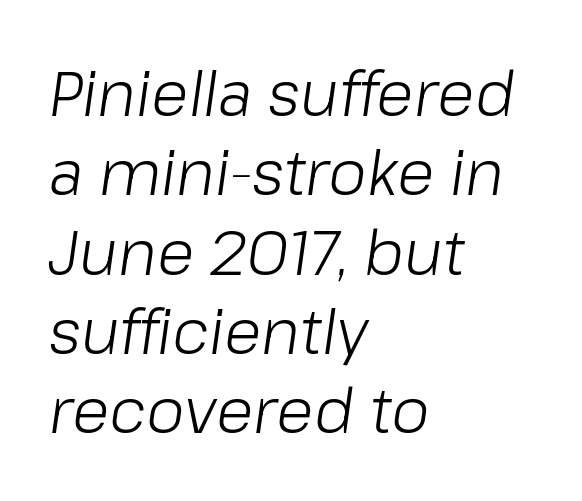
Note the varied advance widths — an 'i' is clearly narrower than an 'm'. Quick note: interline space is typical. Each row of text sits above clean, open space. One-word summary of the alignment: left. The letterforms sit shoulder to shoulder at normal distance. Designer's note — italics engaged.
